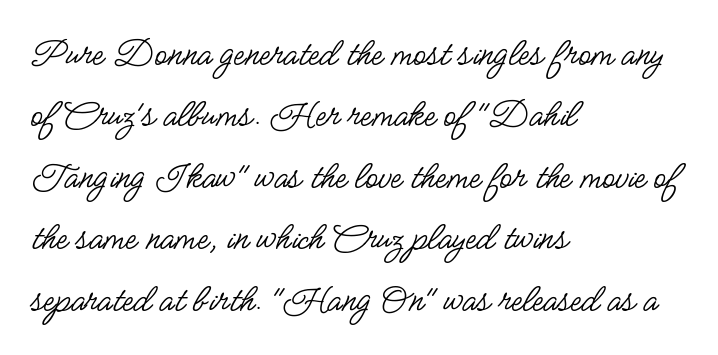
{"serif": "no", "bold": "no", "weight": "regular", "width": "condensed", "stroke_contrast": "low", "x_height": "small", "monospaced": "no", "underline": "no", "align": "left", "line_spacing": "normal", "line_spacing_ratio": 1.5, "letter_spacing": "normal", "letter_spacing_em": 0.0, "glyph_px": 41}
